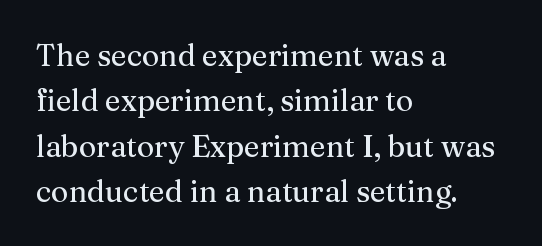
Q: Is the text italic (slanted)? A: No, it is upright.
Q: Is the typeface a serif or a sans-serif typeface? A: Serif.
Q: Is the text underlined? A: No.
Q: How is the paragraph aligned? A: Left-aligned.
Q: Is the spacing between letters normal or unusually wide? A: Normal.
Q: Is the spacing between lines tight, normal or loose? A: Normal.
Q: Width (condensed, normal, or wide)? A: Normal.
Q: Stroke contrast? A: Medium.
Q: x-height? A: Medium.
Q: Monospaced? A: No.
